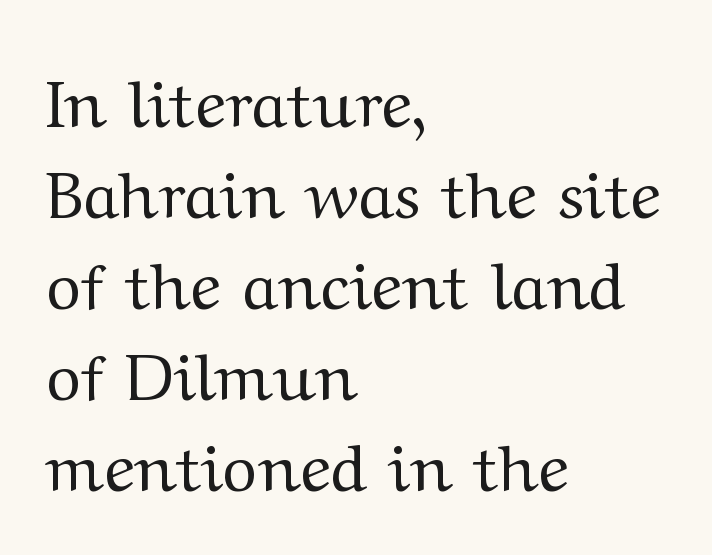
The image shows 66 px regular-weight, wide serif type, upright; set left-aligned, normal line spacing (1.38x), normal letter spacing, not underlined; medium stroke contrast and a medium x-height.
